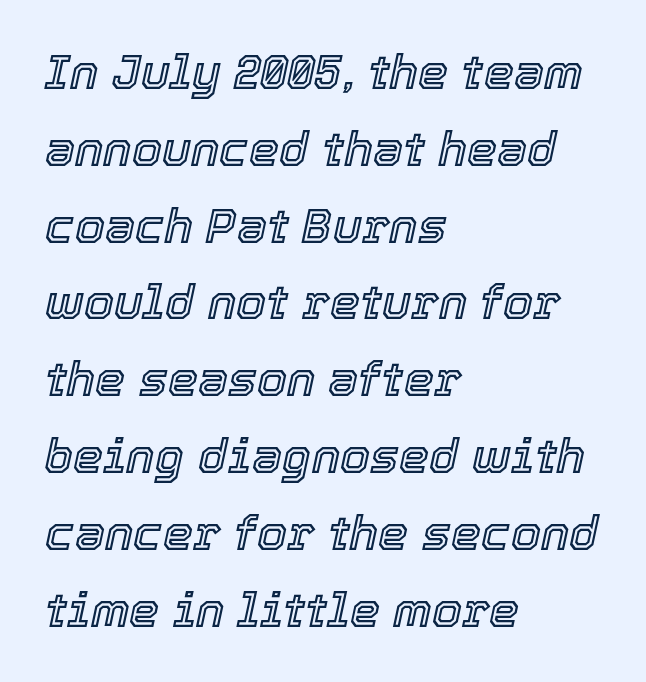
Q: Is the text italic (slanted)? A: Yes, it leans right by about 12 degrees.
Q: Is the text underlined? A: No.
Q: How is the paragraph aligned? A: Left-aligned.
Q: Is the spacing between letters normal or unusually wide? A: Normal.
Q: Is the spacing between lines tight, normal or loose? A: Normal.
Q: Width (condensed, normal, or wide)? A: Normal.
Q: x-height? A: Medium.
Q: Monospaced? A: No.
